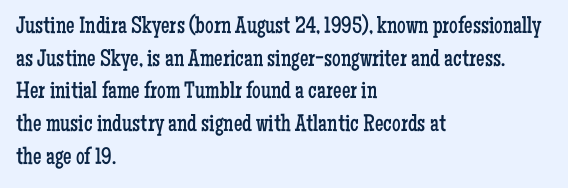
Plain, unruled lines of type. Ordinary non-slanted type is in use. Does extra space separate the letters? No, they use regular spacing. This is not heavy type; no bold has been used. These lines sit exactly where default settings would place them. Reading down the block, your eye returns to a fixed left position each line.
